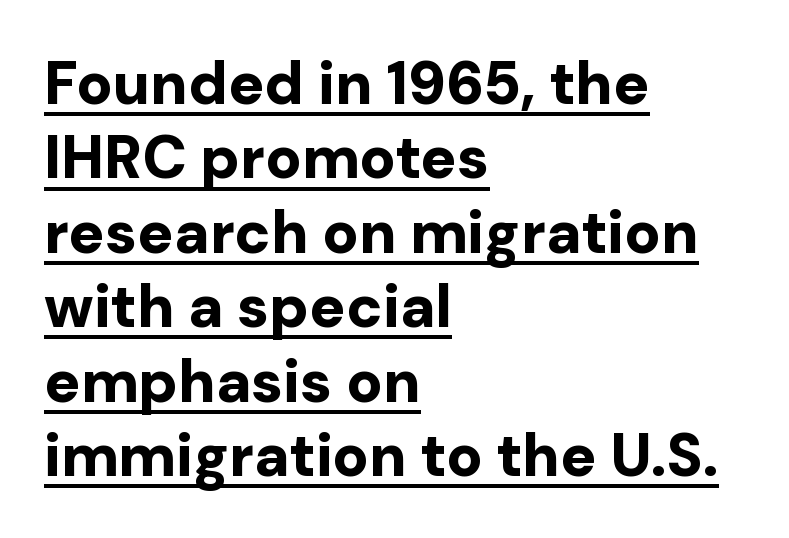
{"serif": "no", "italic": "no", "bold": "yes", "weight": "bold", "width": "normal", "stroke_contrast": "low", "x_height": "medium", "monospaced": "no", "underline": "yes", "align": "left", "line_spacing_ratio": 1.24, "letter_spacing": "normal", "letter_spacing_em": 0.0, "glyph_px": 60}
